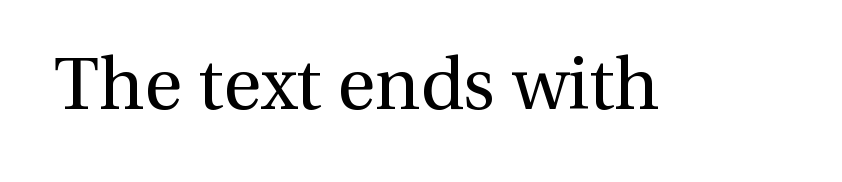
The space directly below the letters is spotless. Characters follow at the spacing the type designer built in. I'd call this a serif setting — the letters wear small feet. Posture: vertical. Bold? No — there's no thickening of the strokes. This sample has the flowing, uneven cadence of proportional lettering.
